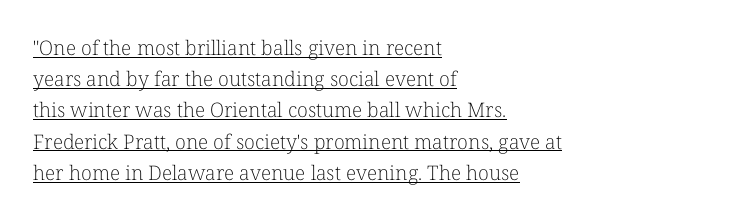
The image shows 20 px text type, upright; set left-aligned, normal line spacing (1.56x), normal letter spacing, underlined.
